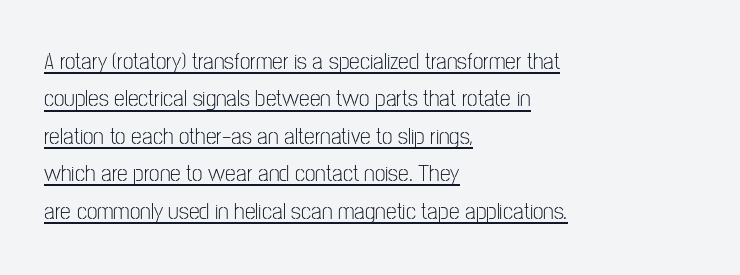
{"italic": "no", "bold": "no", "underline": "yes", "align": "left", "line_spacing": "normal", "line_spacing_ratio": 1.56, "letter_spacing": "normal", "letter_spacing_em": 0.0, "glyph_px": 24}
